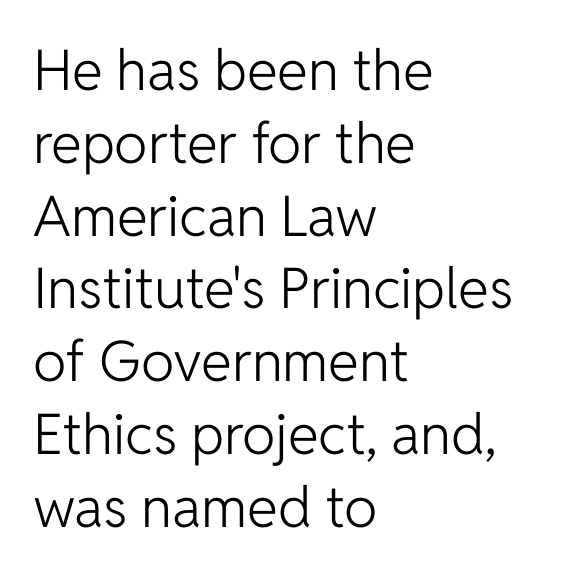
Q: Is the text bold? A: No.
Q: Is the text italic (slanted)? A: No, it is upright.
Q: Is the typeface a serif or a sans-serif typeface? A: Sans-serif.
Q: Is the text underlined? A: No.
Q: How is the paragraph aligned? A: Left-aligned.
Q: Is the spacing between letters normal or unusually wide? A: Normal.
Q: Is the spacing between lines tight, normal or loose? A: Normal.
Q: Width (condensed, normal, or wide)? A: Normal.
Q: Stroke contrast? A: Low.
Q: x-height? A: Medium.
Q: Monospaced? A: No.
